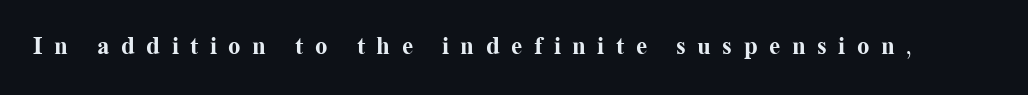
Does the lettering tilt? It doesn't — this is upright. Underline: absent. Heavy-handed strokes throughout: this text is bold. A typesetter would call this heavily tracked-out type.
